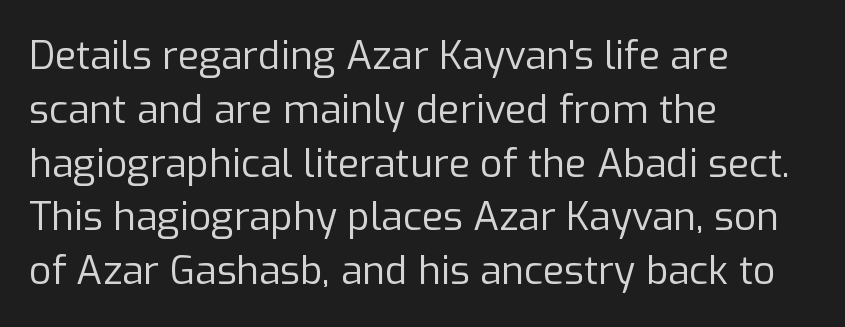
{"serif": "no", "italic": "no", "bold": "no", "weight": "regular", "width": "normal", "stroke_contrast": "low", "x_height": "medium", "monospaced": "no", "underline": "no", "align": "left", "line_spacing": "normal", "line_spacing_ratio": 1.38, "letter_spacing": "normal", "letter_spacing_em": 0.0, "glyph_px": 39}
